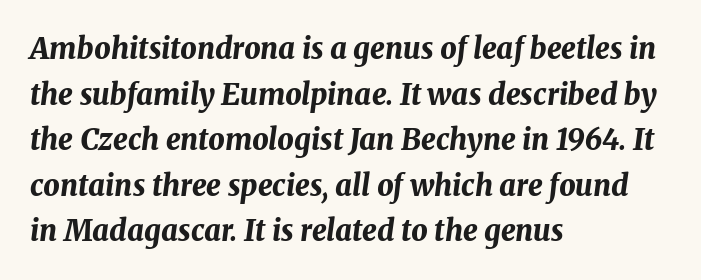
Q: Is the text bold? A: Yes.
Q: Is the text italic (slanted)? A: Yes, it leans right by about 8 degrees.
Q: Is the text underlined? A: No.
Q: How is the paragraph aligned? A: Left-aligned.
Q: Is the spacing between letters normal or unusually wide? A: Normal.
Q: Is the spacing between lines tight, normal or loose? A: Normal.
Q: Width (condensed, normal, or wide)? A: Normal.
Q: Stroke contrast? A: Medium.
Q: x-height? A: Medium.
Q: Monospaced? A: No.
